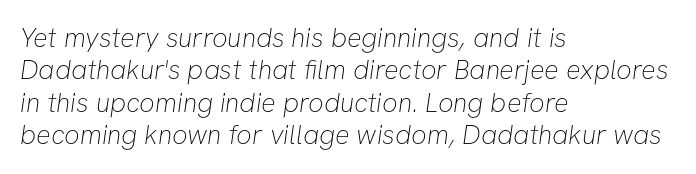
Q: Is the text bold? A: No.
Q: Is the text underlined? A: No.
Q: How is the paragraph aligned? A: Left-aligned.
Q: Is the spacing between letters normal or unusually wide? A: Normal.
